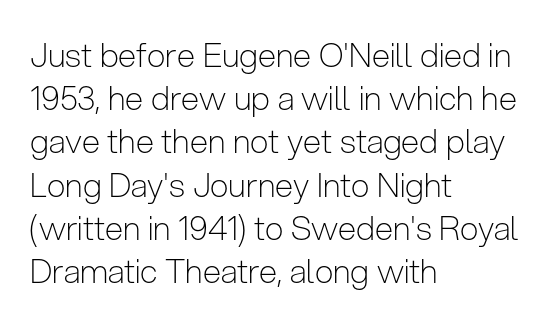
This rendering employs a face without finishing strokes, i.e., a sans-serif. The strip under each line holds only bare page. Where is the straight margin? On the left. Glyph-to-glyph distance matches everyday printed text. Here the designer chose a conventional face with non-uniform glyph widths.
